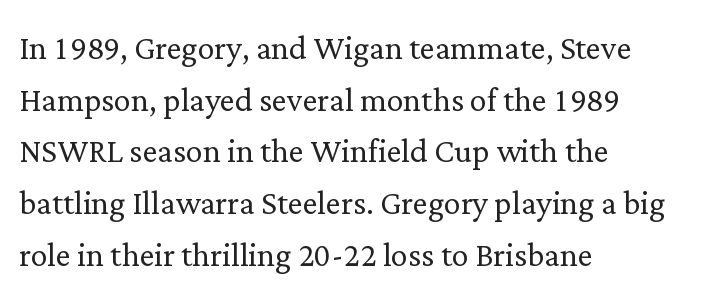
Q: Is the text bold? A: No.
Q: Is the text italic (slanted)? A: No, it is upright.
Q: Is the typeface a serif or a sans-serif typeface? A: Serif.
Q: Is the text underlined? A: No.
Q: How is the paragraph aligned? A: Left-aligned.
Q: Is the spacing between letters normal or unusually wide? A: Normal.
Q: Width (condensed, normal, or wide)? A: Normal.
Q: Stroke contrast? A: Low.
Q: x-height? A: Medium.
Q: Monospaced? A: No.
